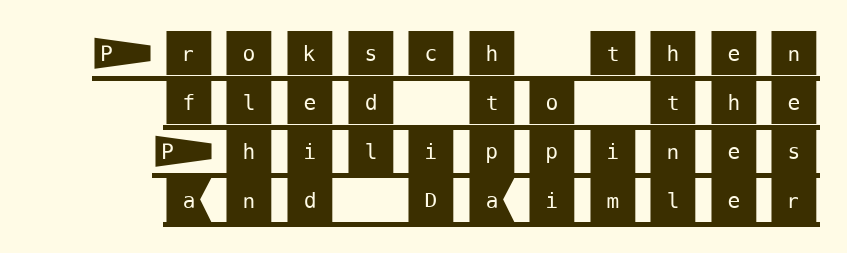
Q: Is the text italic (slanted)? A: No, it is upright.
Q: Is the typeface a serif or a sans-serif typeface? A: Sans-serif.
Q: Is the text underlined? A: Yes.
Q: How is the paragraph aligned? A: Right-aligned.
Q: Is the spacing between letters normal or unusually wide? A: Unusually wide.
Q: Is the spacing between lines tight, normal or loose? A: Tight.
Q: Width (condensed, normal, or wide)? A: Normal.
Q: Stroke contrast? A: Medium.
Q: x-height? A: Large.
